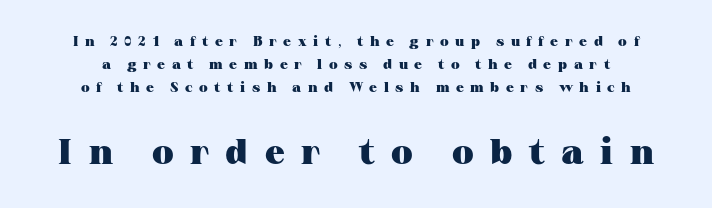
The image shows 35 px heavy, wide serif type, upright; set centered, normal line spacing (1.65x), unusually wide letter spacing (+0.47 em), not underlined; the second (bottom) block is 2.5x larger; medium stroke contrast and a medium x-height.
